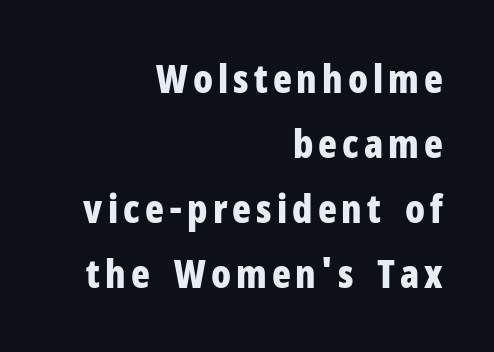
The image shows 39 px bold, condensed sans-serif type, upright; set right-aligned, normal line spacing (1.67x), not underlined; low stroke contrast and a medium x-height.
